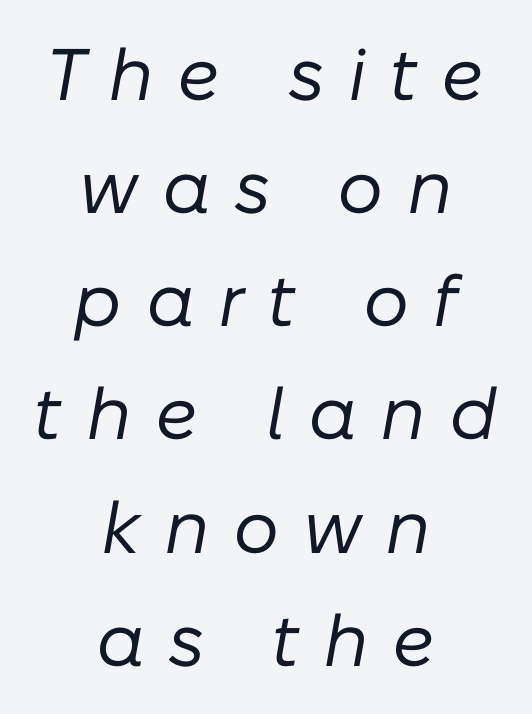
The image shows 73 px regular-weight type, italic (leaning right); set centered, normal line spacing (1.55x), unusually wide letter spacing (+0.32 em), not underlined; low stroke contrast and a medium x-height.
